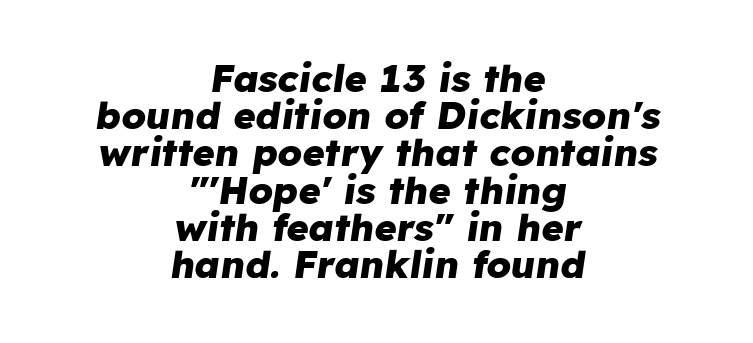
Designer's note — italics engaged. The type is set solid horizontally, with unmodified tracking. Chunky letters — that's bold for sure. Horizontally, the lines are justified to the midpoint only. The baseline area is clear. You could not count columns in this text — the font is proportionally spaced.
